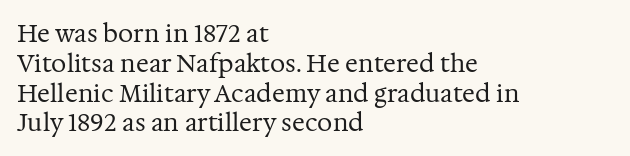
The image shows 24 px text type, upright; set left-aligned, line spacing 1.24x, normal letter spacing, not underlined.
